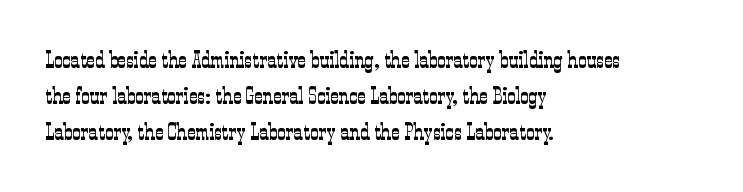
The image shows 23 px text type, upright; set left-aligned, normal line spacing (1.57x), normal letter spacing, not underlined.
